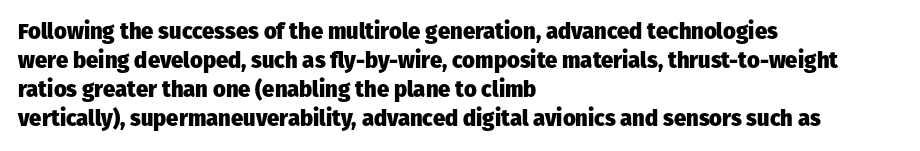
Q: Is the text bold? A: Yes.
Q: Is the text italic (slanted)? A: No, it is upright.
Q: Is the text underlined? A: No.
Q: How is the paragraph aligned? A: Left-aligned.
Q: Is the spacing between letters normal or unusually wide? A: Normal.
Q: Is the spacing between lines tight, normal or loose? A: Normal.
